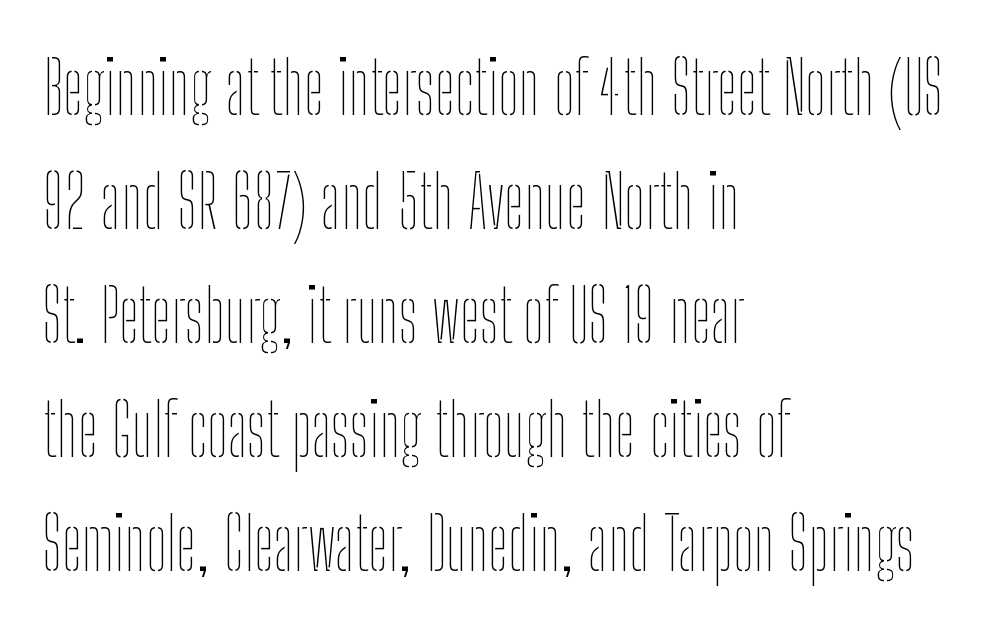
The image shows 73 px thin, condensed type, upright; set left-aligned, normal line spacing (1.56x), normal letter spacing, not underlined; low stroke contrast and a medium x-height.
